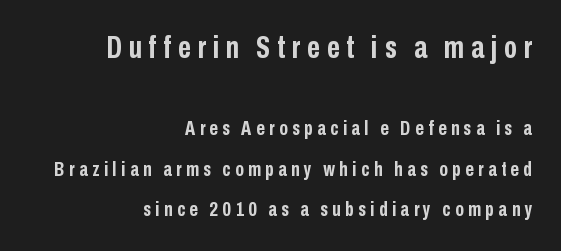
Q: Is the text bold? A: Yes.
Q: Is the text italic (slanted)? A: No, it is upright.
Q: Is the typeface a serif or a sans-serif typeface? A: Sans-serif.
Q: Is the text underlined? A: No.
Q: How is the paragraph aligned? A: Right-aligned.
Q: Is the spacing between letters normal or unusually wide? A: Unusually wide.
Q: Is the spacing between lines tight, normal or loose? A: Loose.
Q: Which block of text is set in a larger size, the first (top) or the second (bottom)? A: The first (top) one.
Q: Width (condensed, normal, or wide)? A: Condensed.
Q: Stroke contrast? A: Low.
Q: x-height? A: Medium.
Q: Monospaced? A: No.
